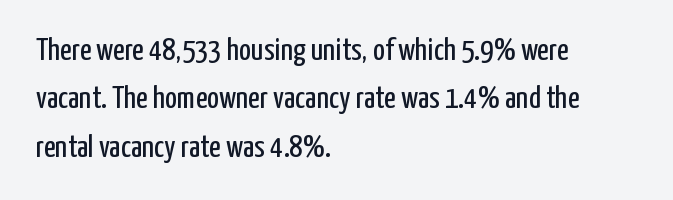
Characters remain perfectly vertical along every line. Vertically, the passage feels balanced, rows spaced as you'd expect. Type style note: lacks serifs. The horizontal fit of the characters is conventional and even. Letters rest on an invisible, unmarked baseline. The letters look calm and open, with moderate or lighter stems.
